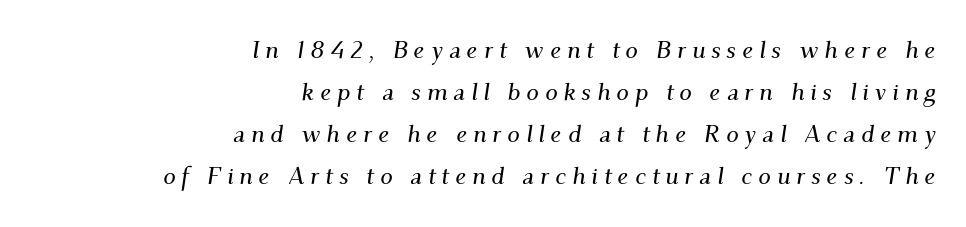
{"italic": "yes", "lean": "right", "slant_degrees": 9, "underline": "no", "align": "right", "line_spacing": "normal", "line_spacing_ratio": 1.68, "letter_spacing": "wide", "letter_spacing_em": 0.23, "glyph_px": 25}
